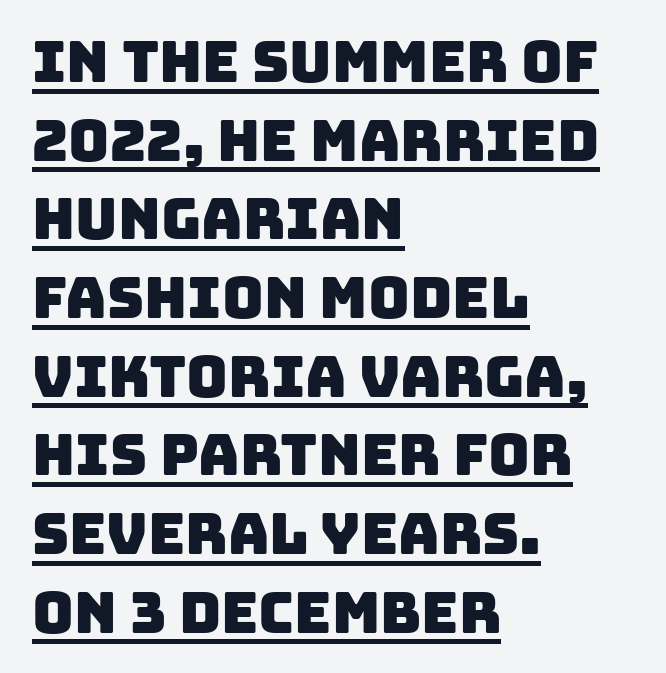
The image shows 57 px sans-serif type; set left-aligned, normal line spacing (1.38x), normal letter spacing, underlined; low stroke contrast and a large x-height.
